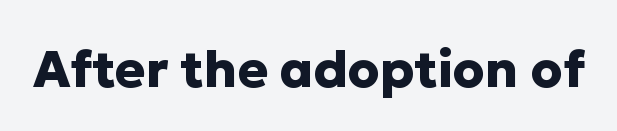
{"serif": "no", "italic": "no", "bold": "yes", "weight": "heavy", "width": "normal", "stroke_contrast": "low", "x_height": "medium", "monospaced": "no", "underline": "no", "letter_spacing": "normal", "letter_spacing_em": 0.0, "glyph_px": 51}
